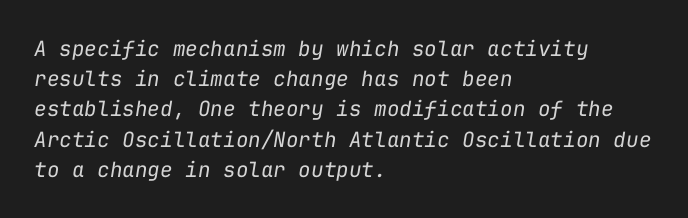
How are the letters spaced? Ordinarily, with no added tracking. This sample keeps an unexceptional amount of space between lines. Nobody drew a line under any word here. Horizontal alignment here is leftward, the default for most running prose. The face looks like a standard text weight, possibly lighter. The passage shown leans; its letterforms are oblique.
